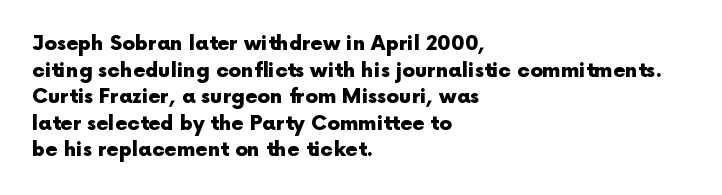
{"italic": "no", "bold": "yes", "underline": "no", "align": "left", "line_spacing": "normal", "line_spacing_ratio": 1.33, "letter_spacing": "normal", "letter_spacing_em": 0.0, "glyph_px": 20}
